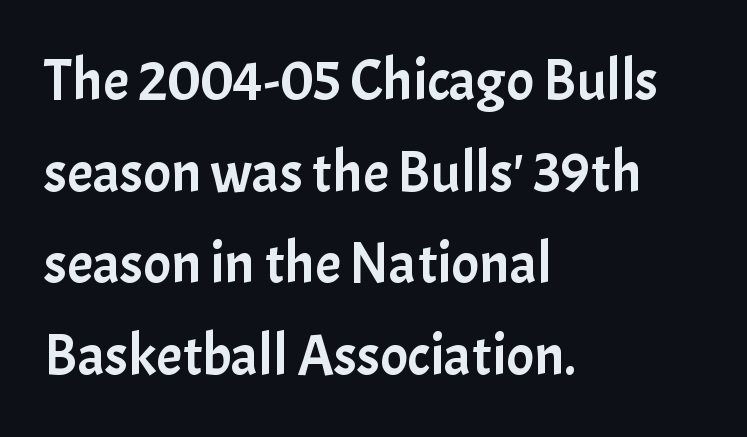
{"serif": "no", "italic": "no", "width": "normal", "stroke_contrast": "low", "x_height": "medium", "monospaced": "no", "underline": "no", "align": "left", "line_spacing": "normal", "line_spacing_ratio": 1.58, "letter_spacing": "normal", "letter_spacing_em": 0.0, "glyph_px": 58}
